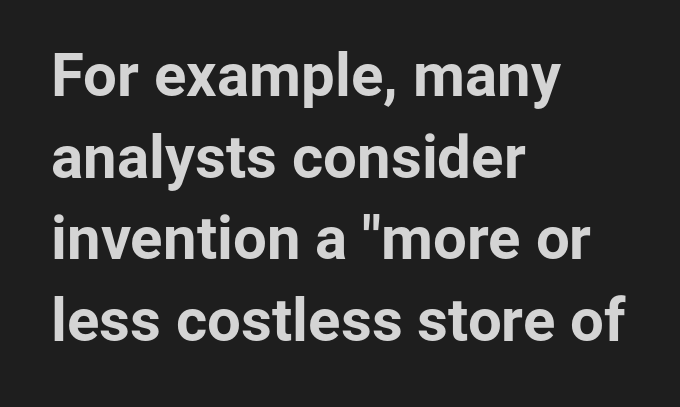
Plain, unruled lines of type. A sans-serif font was chosen for this passage. Layout note: lines flush left. Character widths vary here, with narrow letters taking less room than wide ones.
